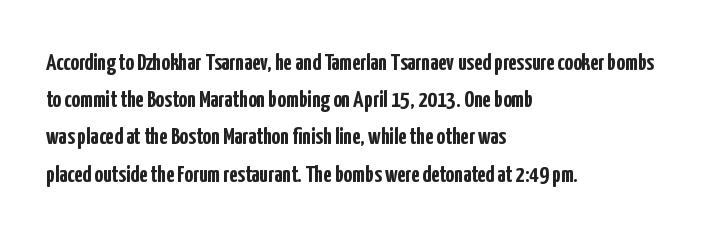
The passage shown has conventional tracking throughout. Underline: absent. The lines in this sample share a left origin and differ only in where they stop. These lines carry a lot of weight — the face is fully bold. Leading: standard. Characters remain perfectly vertical along every line.
